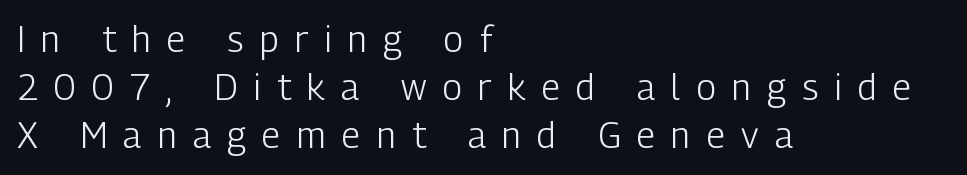
Q: Is the text bold? A: No.
Q: Is the text italic (slanted)? A: No, it is upright.
Q: Is the typeface a serif or a sans-serif typeface? A: Sans-serif.
Q: Is the text underlined? A: No.
Q: How is the paragraph aligned? A: Left-aligned.
Q: Is the spacing between letters normal or unusually wide? A: Unusually wide.
Q: Is the spacing between lines tight, normal or loose? A: Normal.
Q: Width (condensed, normal, or wide)? A: Condensed.
Q: Stroke contrast? A: Low.
Q: x-height? A: Medium.
Q: Monospaced? A: No.
